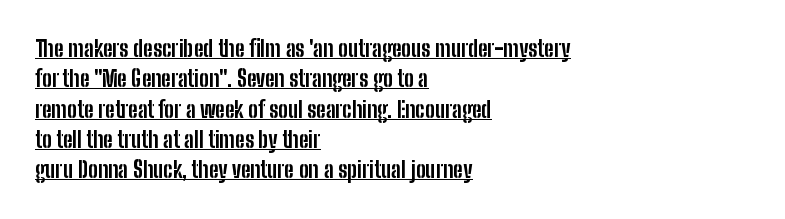
The image shows 22 px bold type, upright; set left-aligned, normal line spacing (1.38x), normal letter spacing, underlined.
